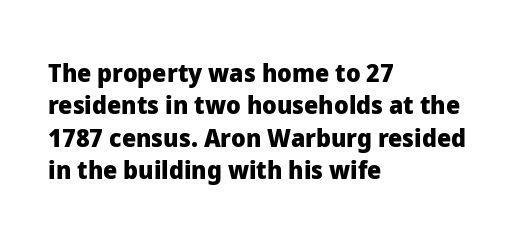
{"italic": "no", "bold": "yes", "underline": "no", "align": "left", "line_spacing": "normal", "line_spacing_ratio": 1.3, "letter_spacing": "normal", "letter_spacing_em": 0.0, "glyph_px": 25}
